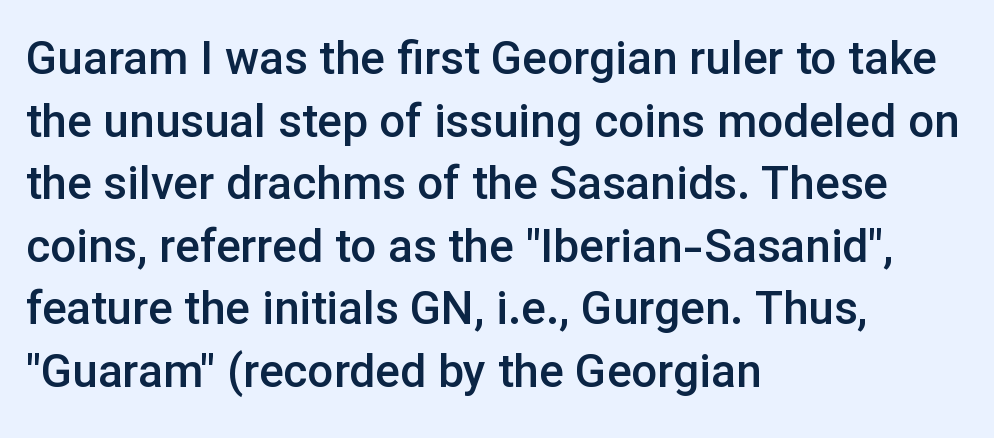
The gaps between neighbouring characters are ordinary and unremarkable. The strokes are fattened partway — semibold, not bold. Typographically, this falls in the sans-serif category. The rows are spaced the way most documents space them. Style check: upright. Only glyphs here, with clear space below each row.
